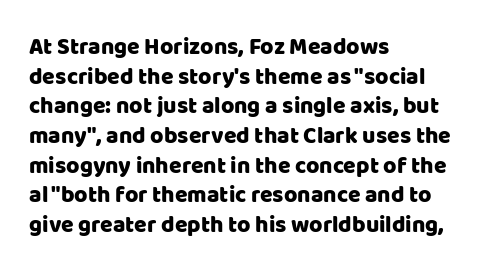
The image shows 23 px text type, upright; set left-aligned, normal line spacing (1.29x), normal letter spacing, not underlined.
